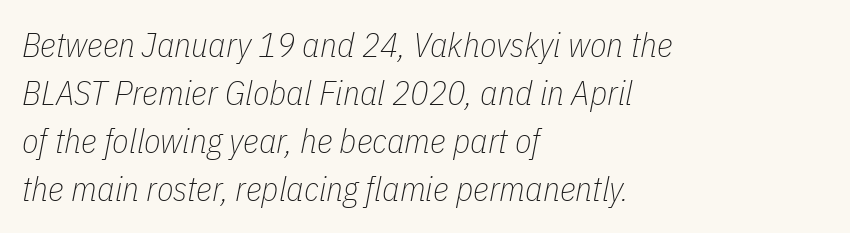
The image shows 34 px thin, condensed type, italic (leaning right); set left-aligned, normal line spacing (1.41x), normal letter spacing, not underlined; low stroke contrast and a medium x-height.
